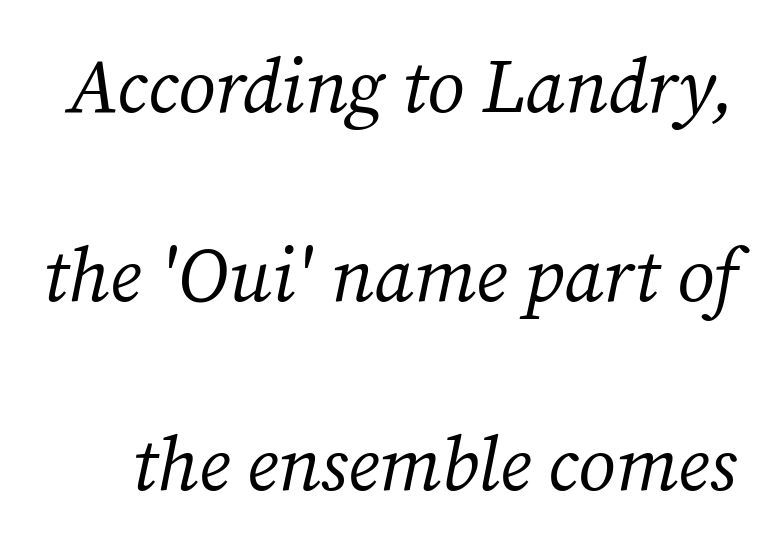
Q: Is the text bold? A: No.
Q: Is the text italic (slanted)? A: Yes, it leans right by about 12 degrees.
Q: Is the typeface a serif or a sans-serif typeface? A: Serif.
Q: Is the text underlined? A: No.
Q: Is the spacing between letters normal or unusually wide? A: Normal.
Q: Is the spacing between lines tight, normal or loose? A: Loose.
Q: Width (condensed, normal, or wide)? A: Normal.
Q: Stroke contrast? A: Medium.
Q: x-height? A: Medium.
Q: Monospaced? A: No.
